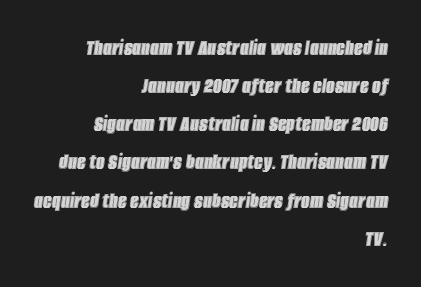
This sample uses an oblique cut, with every glyph tilted off the vertical. Vertical spacing — default. Unmarked baselines from the first word to the last. There is no visible air inserted between adjacent glyphs. The ragged edge is on the left, which tells us the setting is flush right.
